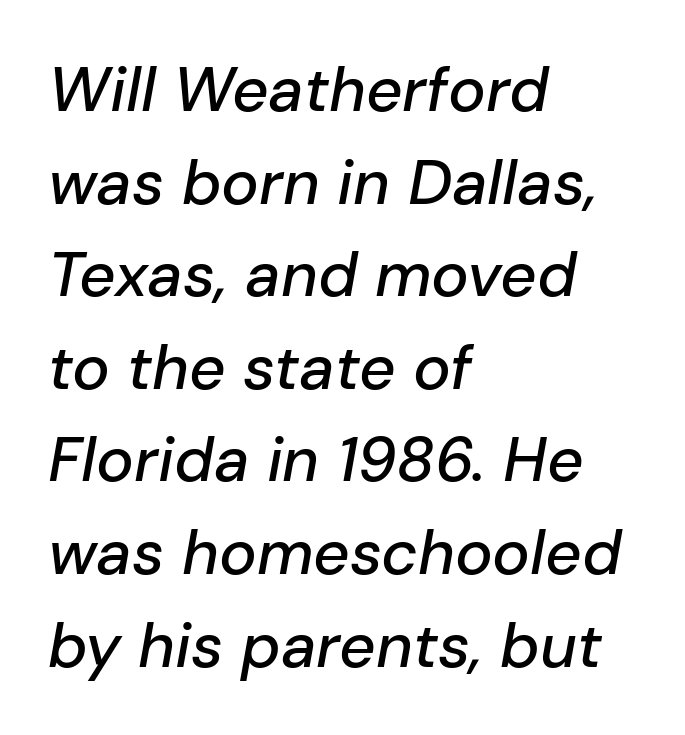
The image shows 63 px text type, italic (leaning right); set left-aligned, normal line spacing (1.47x), normal letter spacing, not underlined; low stroke contrast and a medium x-height.
